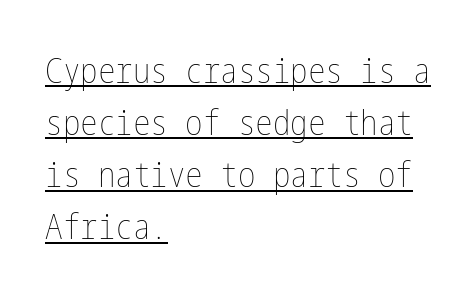
The image shows 35 px thin, condensed type, upright; set left-aligned, normal line spacing (1.49x), normal letter spacing, underlined; low stroke contrast and a medium x-height.
